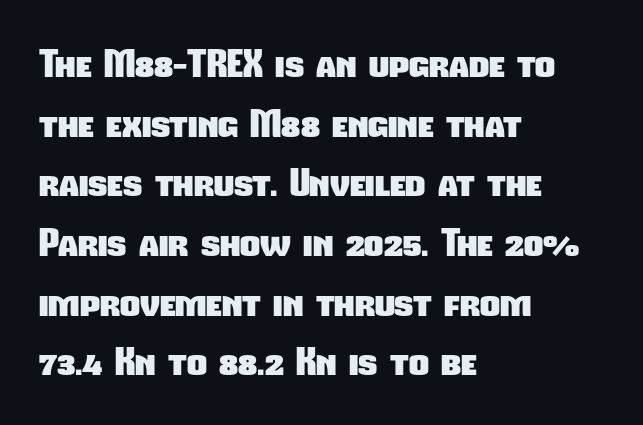
Q: Is the text bold? A: Yes.
Q: Is the typeface a serif or a sans-serif typeface? A: Sans-serif.
Q: Is the text underlined? A: No.
Q: How is the paragraph aligned? A: Left-aligned.
Q: Is the spacing between letters normal or unusually wide? A: Normal.
Q: Is the spacing between lines tight, normal or loose? A: Normal.
Q: Width (condensed, normal, or wide)? A: Condensed.
Q: Stroke contrast? A: Low.
Q: x-height? A: Medium.
Q: Monospaced? A: No.
